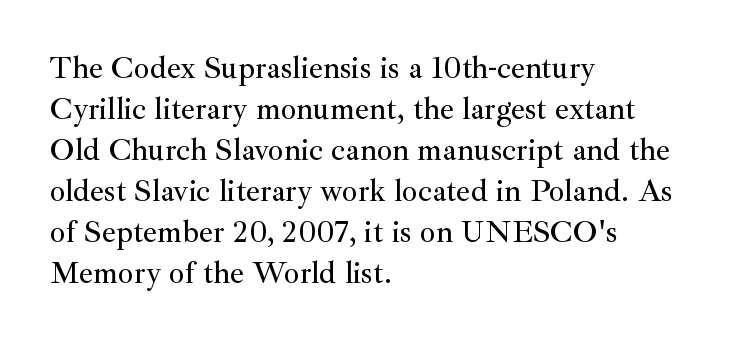
The image shows 31 px serif type, upright; set left-aligned, normal line spacing (1.32x), normal letter spacing, not underlined; medium stroke contrast and a small x-height.
